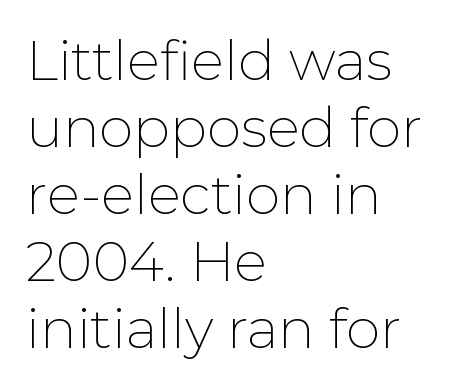
The image shows 55 px thin sans-serif type, upright; set left-aligned, line spacing 1.22x, normal letter spacing, not underlined; low stroke contrast and a medium x-height.
